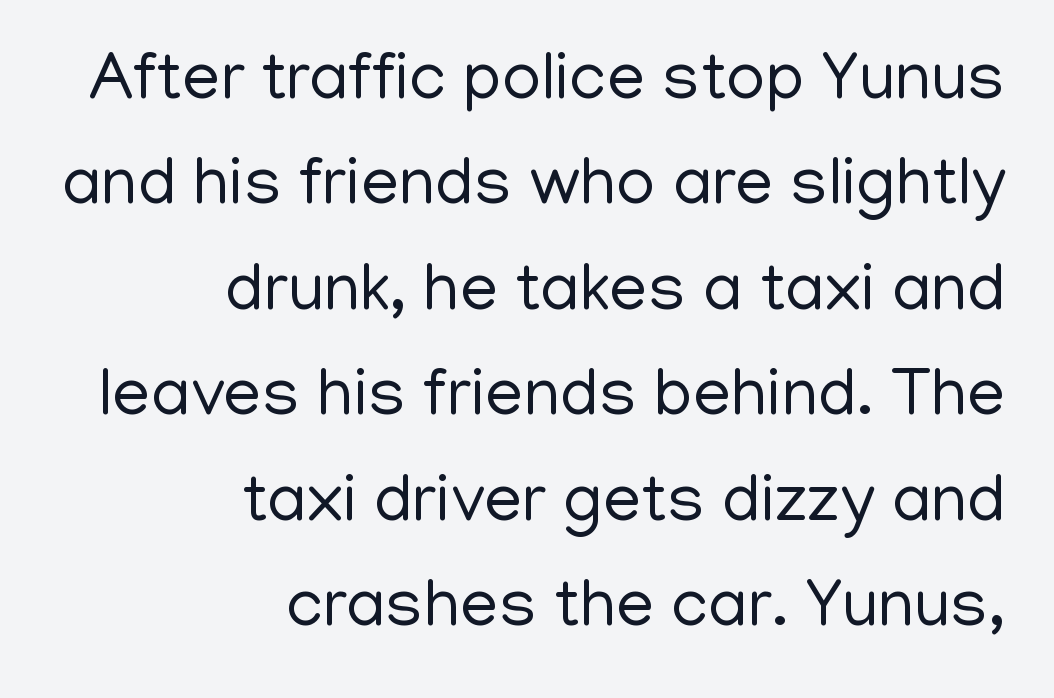
Here the designer chose a conventional face with non-uniform glyph widths. Style check: upright. The foot of each line stays bare and open. Leading: standard. Caption: multi-line text, flush right, ragged left.
